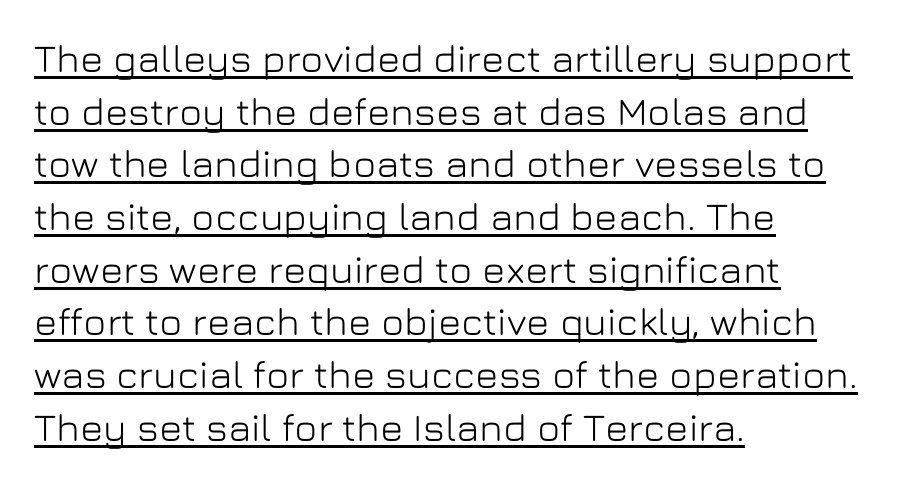
To sum up the face: it is a sans, with no serifs. The passage is arranged the way most books set body copy — flush left. Words appear dense and cohesive because spacing is normal. Does a line run under the words? Yes, clearly. Baseline-to-baseline distance is the conventional proportion of letter height.
